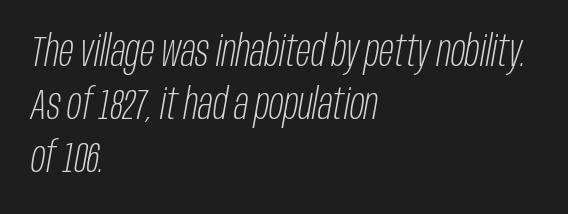
{"italic": "yes", "lean": "right", "slant_degrees": 10, "bold": "no", "weight": "light", "width": "condensed", "stroke_contrast": "low", "x_height": "large", "monospaced": "no", "underline": "no", "align": "left", "line_spacing_ratio": 1.23, "letter_spacing": "normal", "letter_spacing_em": 0.0, "glyph_px": 43}
